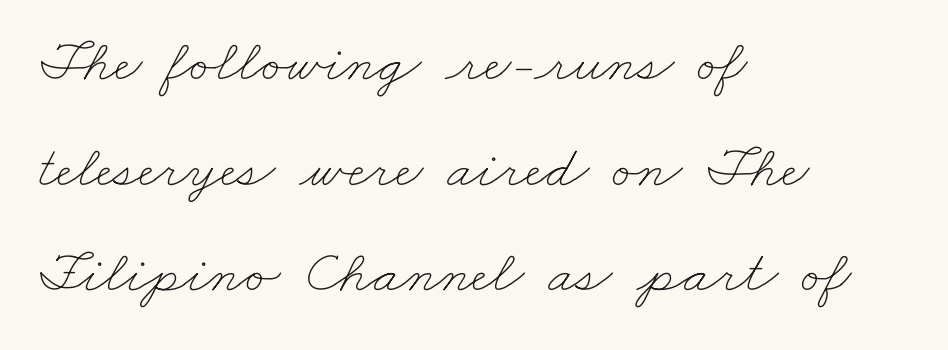
Q: Is the text bold? A: No.
Q: Is the text underlined? A: No.
Q: How is the paragraph aligned? A: Left-aligned.
Q: Is the spacing between letters normal or unusually wide? A: Normal.
Q: Width (condensed, normal, or wide)? A: Wide.
Q: Stroke contrast? A: Low.
Q: x-height? A: Small.
Q: Monospaced? A: No.
